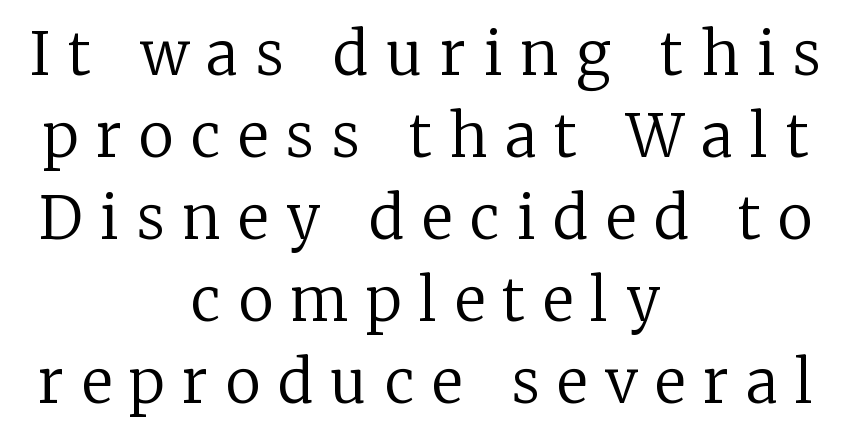
Look at the bottom of the vertical strokes: they flare into serifs here. Ascenders rise straight up at ninety degrees. A typesetter would call this leading conventional body-copy spacing. The compositor balanced each line on the midline.
